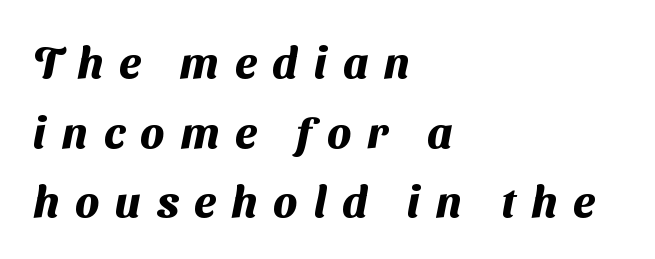
Q: Is the text bold? A: Yes.
Q: Is the typeface a serif or a sans-serif typeface? A: Sans-serif.
Q: Is the text underlined? A: No.
Q: How is the paragraph aligned? A: Left-aligned.
Q: Is the spacing between letters normal or unusually wide? A: Unusually wide.
Q: Is the spacing between lines tight, normal or loose? A: Normal.
Q: Width (condensed, normal, or wide)? A: Normal.
Q: Stroke contrast? A: Medium.
Q: x-height? A: Medium.
Q: Monospaced? A: No.
